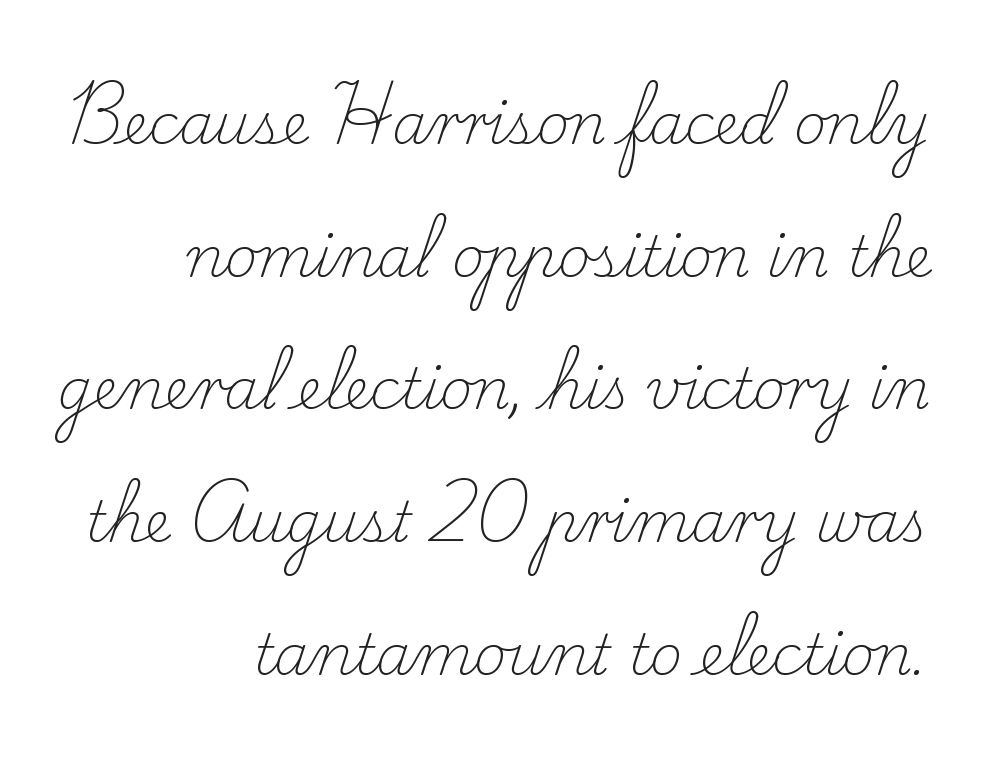
These lines are set flush right with a ragged left edge. The typeface chosen for these lines features serifs. Line spacing here is loose. Do the characters align in a grid? No, the font is proportional. Bold? No — there's no thickening of the strokes.
